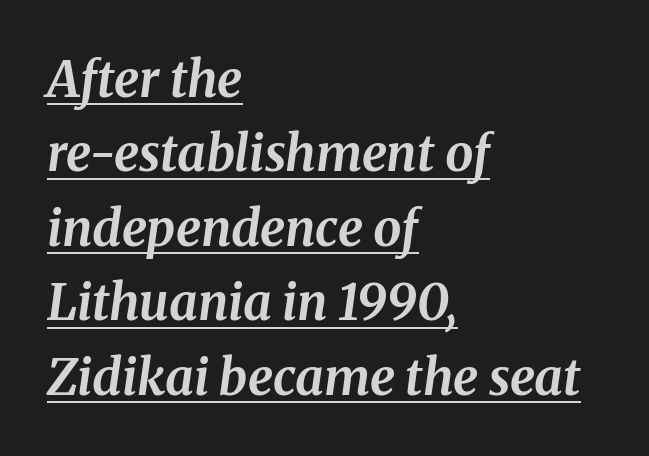
{"italic": "yes", "lean": "right", "slant_degrees": 8, "bold": "yes", "weight": "bold", "width": "normal", "stroke_contrast": "medium", "x_height": "medium", "monospaced": "no", "underline": "yes", "align": "left", "line_spacing": "normal", "line_spacing_ratio": 1.49, "letter_spacing": "normal", "letter_spacing_em": 0.0, "glyph_px": 50}
